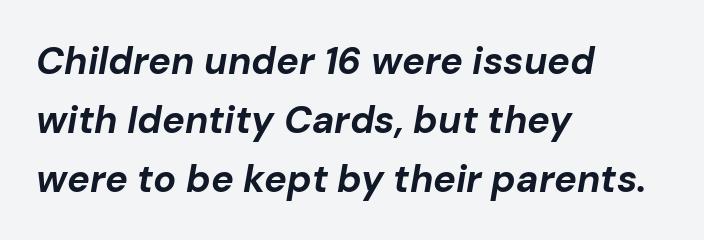
The image shows 38 px bold type, italic (leaning right); set left-aligned, normal line spacing (1.55x), normal letter spacing, not underlined; low stroke contrast and a medium x-height.
